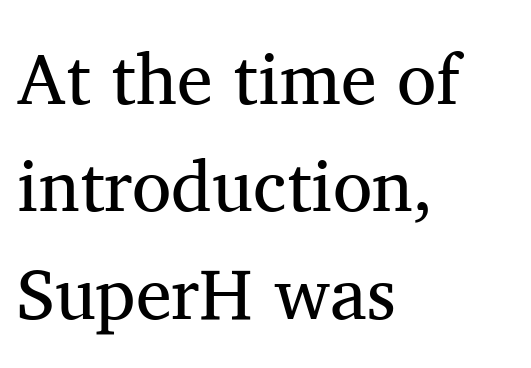
Q: Is the text bold? A: No.
Q: Is the text italic (slanted)? A: No, it is upright.
Q: Is the typeface a serif or a sans-serif typeface? A: Serif.
Q: Is the text underlined? A: No.
Q: How is the paragraph aligned? A: Left-aligned.
Q: Is the spacing between letters normal or unusually wide? A: Normal.
Q: Is the spacing between lines tight, normal or loose? A: Normal.
Q: Width (condensed, normal, or wide)? A: Normal.
Q: Stroke contrast? A: Medium.
Q: x-height? A: Medium.
Q: Monospaced? A: No.
